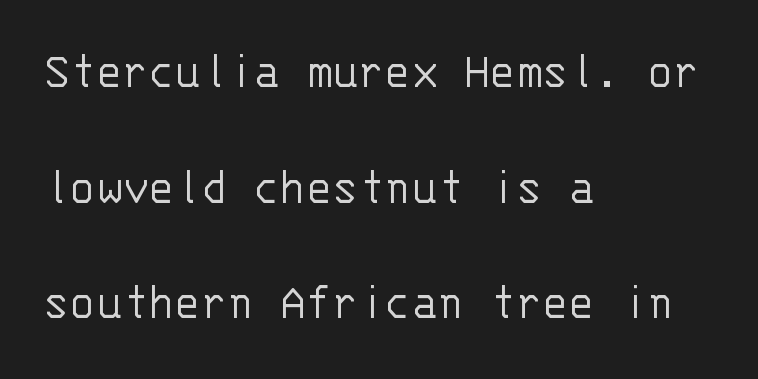
{"serif": "no", "italic": "no", "bold": "no", "weight": "light", "width": "normal", "stroke_contrast": "low", "x_height": "large", "monospaced": "yes", "underline": "no", "align": "left", "line_spacing": "loose", "line_spacing_ratio": 2.14, "letter_spacing": "normal", "letter_spacing_em": 0.0, "glyph_px": 54}
